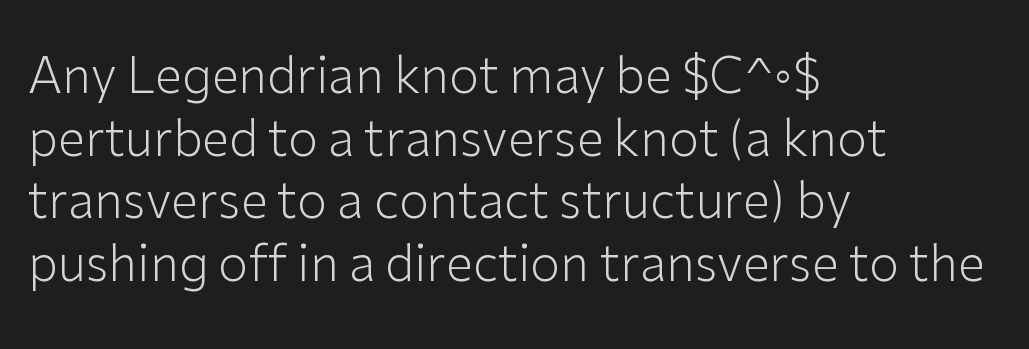
{"serif": "no", "italic": "no", "bold": "no", "weight": "light", "width": "normal", "stroke_contrast": "low", "x_height": "medium", "monospaced": "no", "underline": "no", "align": "left", "line_spacing": "normal", "line_spacing_ratio": 1.28, "letter_spacing": "normal", "letter_spacing_em": 0.0, "glyph_px": 49}
